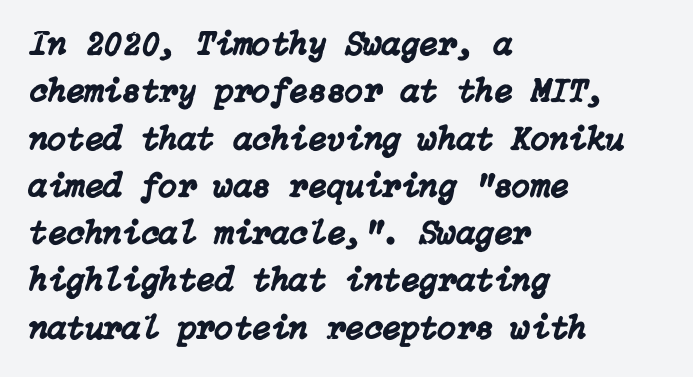
Q: Is the text italic (slanted)? A: Yes, it leans right by about 15 degrees.
Q: Is the text underlined? A: No.
Q: How is the paragraph aligned? A: Left-aligned.
Q: Is the spacing between letters normal or unusually wide? A: Normal.
Q: Is the spacing between lines tight, normal or loose? A: Normal.
Q: Width (condensed, normal, or wide)? A: Normal.
Q: Stroke contrast? A: Low.
Q: x-height? A: Medium.
